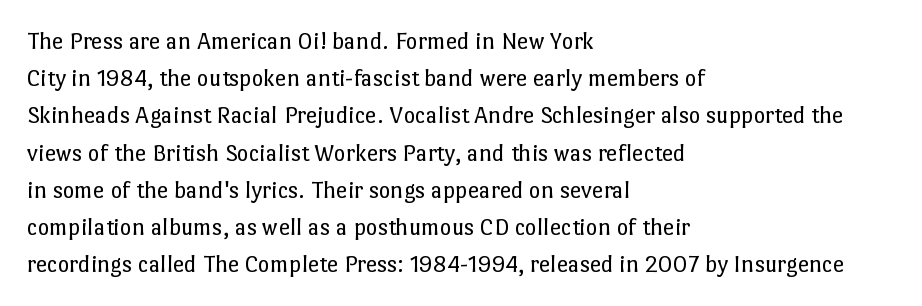
Each new line begins a customary step beneath the previous one. In CSS terms this would be text-align: left. Every character sits straight up, as roman type does. Inter-character spacing is left at the font's built-in metrics.
